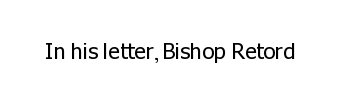
The image shows 22 px text type, upright; set normal letter spacing, not underlined.
